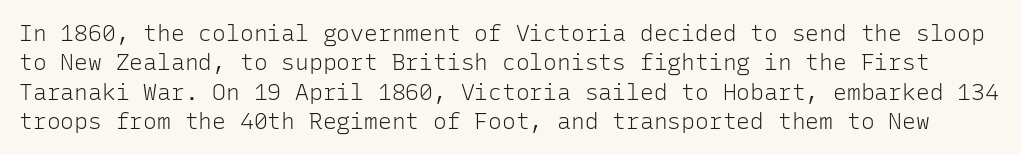
Check under the words: just untouched page. Is the type heavy? It reads as light-to-regular instead. The face used here is rendered with its standard letterfit. Normally led — the rows are evenly, conventionally spaced. Every character sits straight up, as roman type does.
